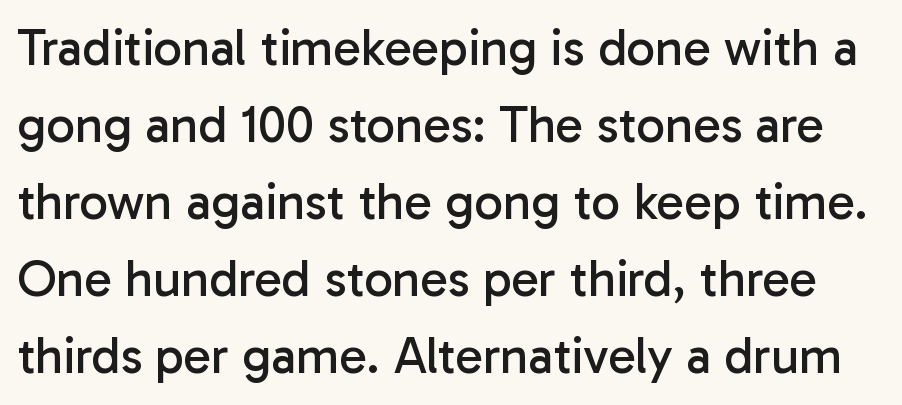
Q: Is the text bold? A: No.
Q: Is the text italic (slanted)? A: No, it is upright.
Q: Is the typeface a serif or a sans-serif typeface? A: Sans-serif.
Q: Is the text underlined? A: No.
Q: Is the spacing between letters normal or unusually wide? A: Normal.
Q: Is the spacing between lines tight, normal or loose? A: Normal.
Q: Width (condensed, normal, or wide)? A: Normal.
Q: Stroke contrast? A: Low.
Q: x-height? A: Medium.
Q: Monospaced? A: No.
